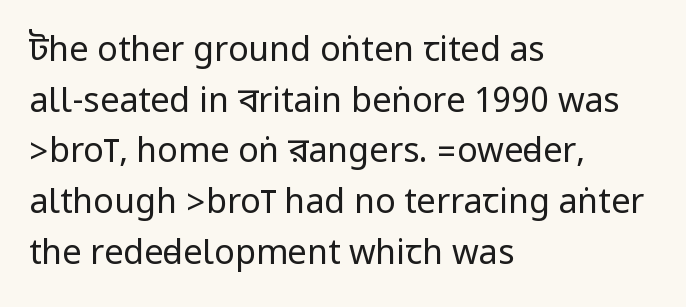
Q: Is the text bold? A: No.
Q: Is the text italic (slanted)? A: No, it is upright.
Q: Is the typeface a serif or a sans-serif typeface? A: Sans-serif.
Q: Is the text underlined? A: No.
Q: How is the paragraph aligned? A: Left-aligned.
Q: Is the spacing between letters normal or unusually wide? A: Normal.
Q: Is the spacing between lines tight, normal or loose? A: Normal.
Q: Width (condensed, normal, or wide)? A: Condensed.
Q: Stroke contrast? A: Low.
